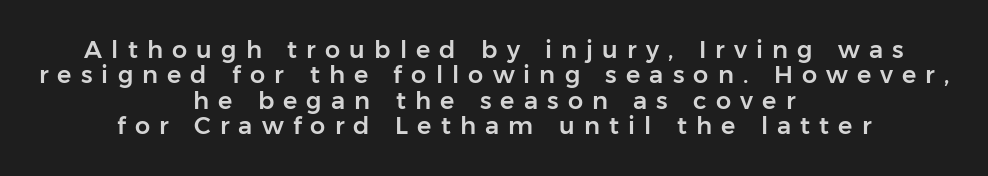
Q: Is the text italic (slanted)? A: No, it is upright.
Q: Is the text underlined? A: No.
Q: How is the paragraph aligned? A: Centered.
Q: Is the spacing between letters normal or unusually wide? A: Unusually wide.
Q: Is the spacing between lines tight, normal or loose? A: Tight.
